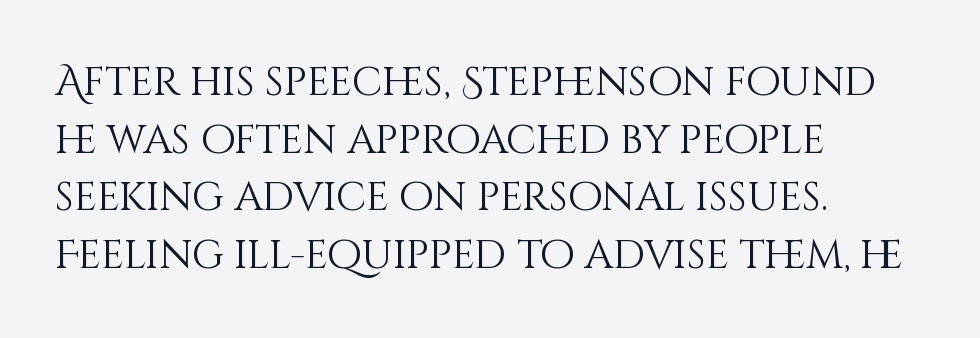
Q: Is the text bold? A: No.
Q: Is the text italic (slanted)? A: No, it is upright.
Q: Is the text underlined? A: No.
Q: How is the paragraph aligned? A: Left-aligned.
Q: Is the spacing between letters normal or unusually wide? A: Normal.
Q: Is the spacing between lines tight, normal or loose? A: Normal.
Q: Width (condensed, normal, or wide)? A: Normal.
Q: Stroke contrast? A: Medium.
Q: x-height? A: Large.
Q: Monospaced? A: No.
